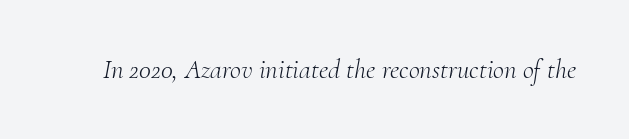
{"italic": "yes", "lean": "right", "slant_degrees": 10, "bold": "no", "underline": "no", "letter_spacing": "normal", "letter_spacing_em": 0.0, "glyph_px": 27}
